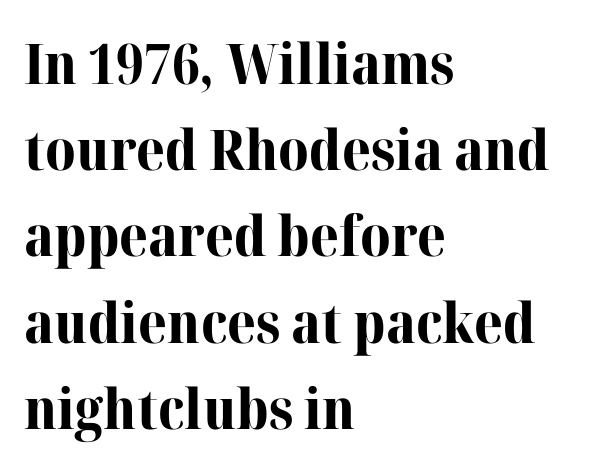
{"serif": "yes", "italic": "no", "bold": "yes", "weight": "bold", "width": "normal", "stroke_contrast": "high", "x_height": "medium", "monospaced": "no", "underline": "no", "align": "left", "line_spacing": "normal", "line_spacing_ratio": 1.54, "letter_spacing": "normal", "letter_spacing_em": 0.0, "glyph_px": 56}
